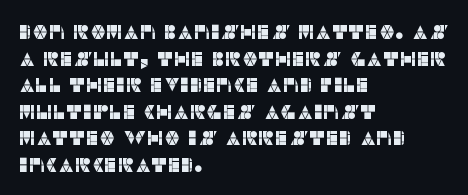
Which margin do the lines hug? The left one — the right edge is uneven. Do the letters lean? They stand straight. Students, note that the glyphs here touch the page at normal intervals. The block of text has a typical density, with ordinary space between rows. Unmarked baselines from the first word to the last.
